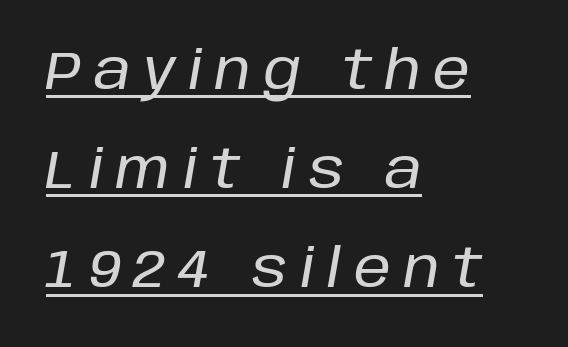
{"italic": "yes", "lean": "right", "slant_degrees": 10, "width": "normal", "stroke_contrast": "low", "x_height": "large", "monospaced": "no", "underline": "yes", "align": "left", "line_spacing_ratio": 1.87, "letter_spacing": "wide", "letter_spacing_em": 0.24, "glyph_px": 53}
